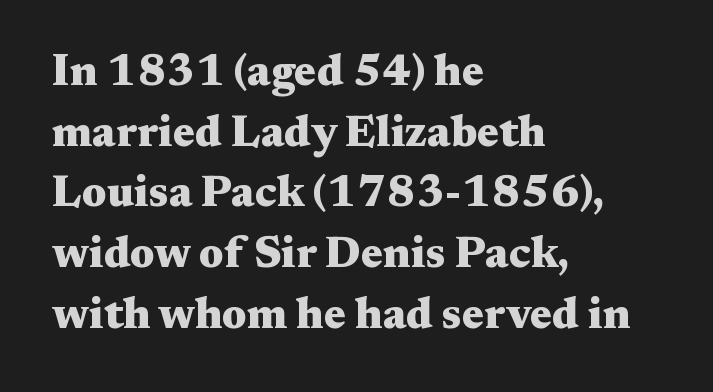
The image shows 44 px heavy, wide serif type, upright; set left-aligned, normal line spacing (1.38x), normal letter spacing, not underlined; medium stroke contrast and a medium x-height.
